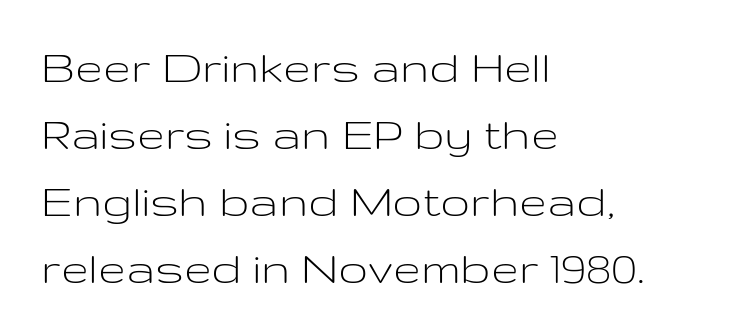
Q: Is the text bold? A: No.
Q: Is the text italic (slanted)? A: No, it is upright.
Q: Is the typeface a serif or a sans-serif typeface? A: Sans-serif.
Q: Is the text underlined? A: No.
Q: How is the paragraph aligned? A: Left-aligned.
Q: Is the spacing between letters normal or unusually wide? A: Normal.
Q: Is the spacing between lines tight, normal or loose? A: Normal.
Q: Width (condensed, normal, or wide)? A: Wide.
Q: Stroke contrast? A: Low.
Q: x-height? A: Medium.
Q: Monospaced? A: No.
